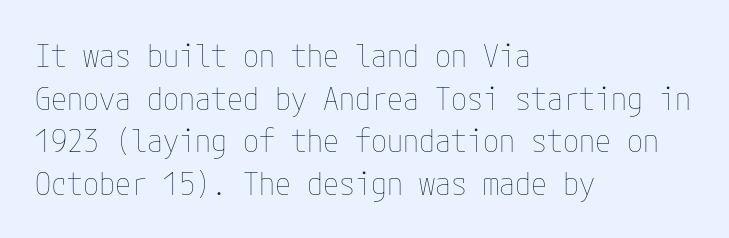
{"italic": "no", "bold": "no", "weight": "thin", "width": "condensed", "stroke_contrast": "low", "x_height": "medium", "underline": "no", "align": "left", "line_spacing": "normal", "line_spacing_ratio": 1.33, "letter_spacing": "normal", "letter_spacing_em": 0.0, "glyph_px": 32}
